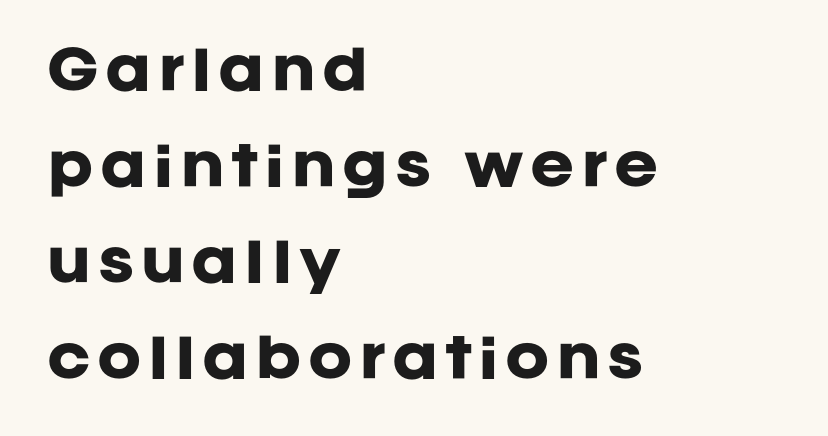
The lines in this sample share a left origin and differ only in where they stop. The string is rendered with underlining switched off. Classification — sans serif. A typesetter would call this proportional, since set widths differ per character. Students, this is bold: see how much ink each stroke carries. The letters stand straight up with perfectly vertical stems.
